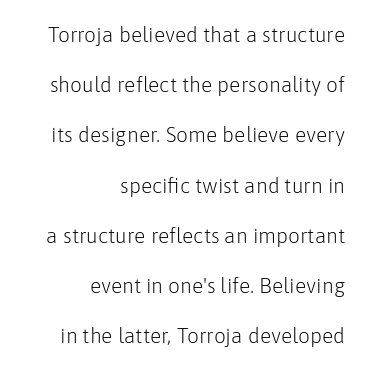
The image shows 21 px text type, upright; set right-aligned, loose line spacing (2.39x), normal letter spacing, not underlined.
